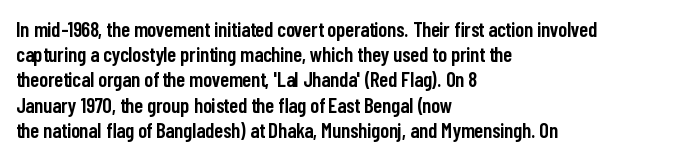
Q: Is the text bold? A: Semi-bold.
Q: Is the text italic (slanted)? A: No, it is upright.
Q: Is the text underlined? A: No.
Q: How is the paragraph aligned? A: Left-aligned.
Q: Is the spacing between letters normal or unusually wide? A: Normal.
